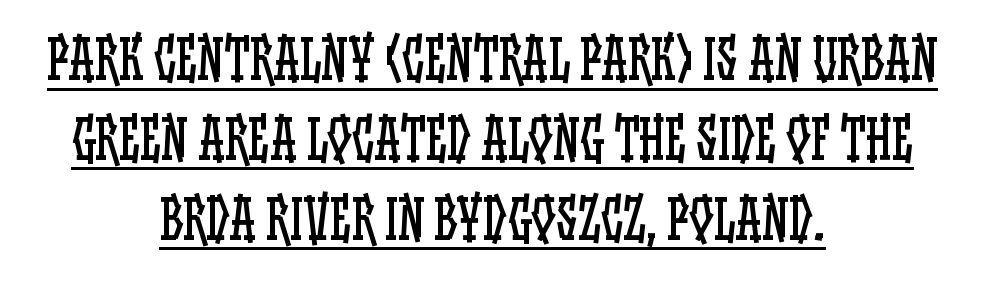
{"italic": "no", "bold": "no", "weight": "regular", "width": "condensed", "stroke_contrast": "low", "x_height": "large", "monospaced": "no", "underline": "yes", "align": "center", "line_spacing": "normal", "line_spacing_ratio": 1.48, "letter_spacing": "normal", "letter_spacing_em": 0.0, "glyph_px": 54}
